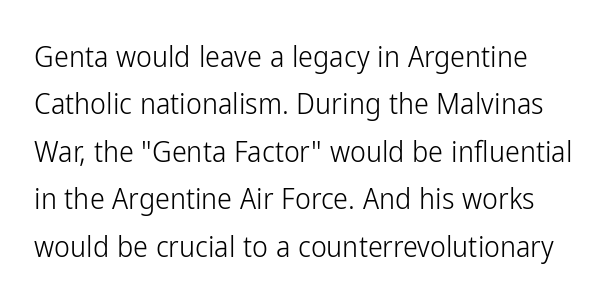
The image shows 30 px light, condensed sans-serif type, upright; set normal line spacing (1.58x), normal letter spacing, not underlined; low stroke contrast and a medium x-height.
